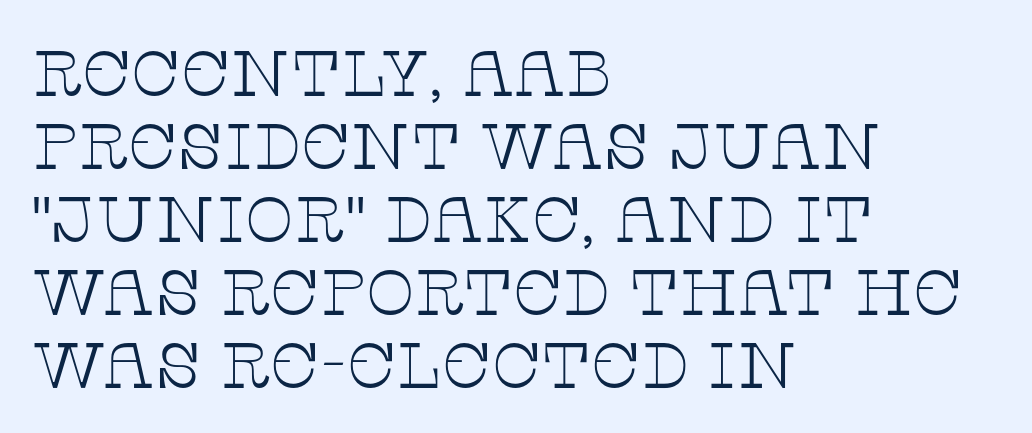
Inter-character spacing is left at the font's built-in metrics. The space between consecutive lines is stingy. Small tapered or slab feet sit at the stroke ends, so this counts as serif. Varying glyph widths throughout — classic text-font behaviour.
